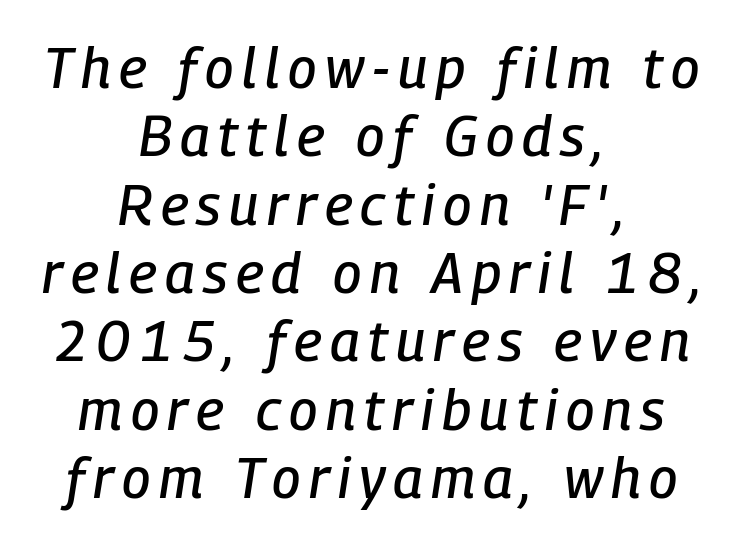
Think of a printed novel: that variable character pitch is what you see here. Italic? Definitely — the glyphs are oblique. Both edges are ragged and mirror each other, which tells us the setting is centered. Has an underline been added? It has not.
